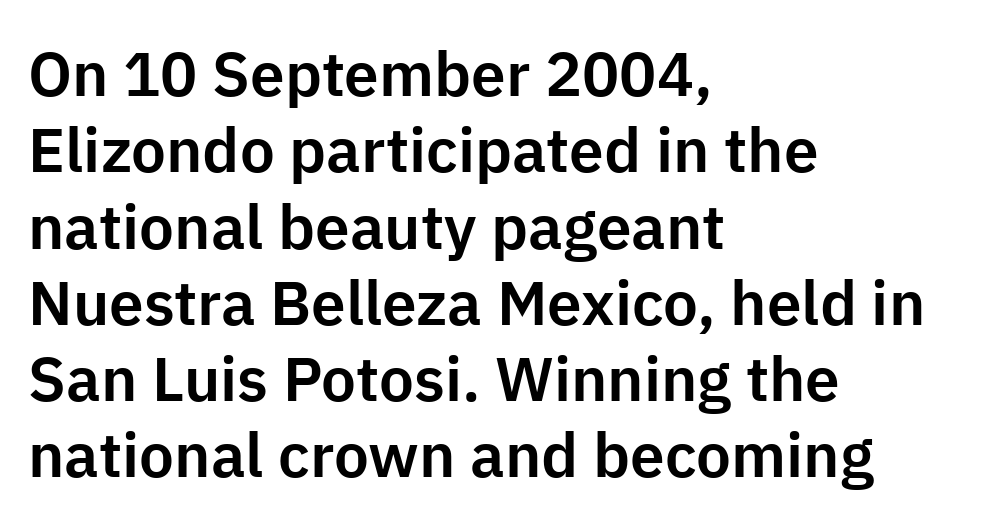
{"serif": "no", "italic": "no", "width": "normal", "stroke_contrast": "low", "x_height": "medium", "monospaced": "no", "underline": "no", "align": "left", "line_spacing_ratio": 1.23, "letter_spacing": "normal", "letter_spacing_em": 0.0, "glyph_px": 62}
